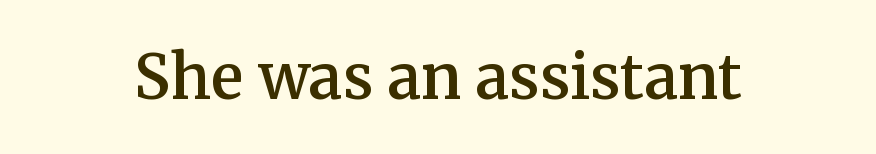
The image shows 61 px semibold serif type, upright; set normal letter spacing, not underlined; medium stroke contrast and a medium x-height.
